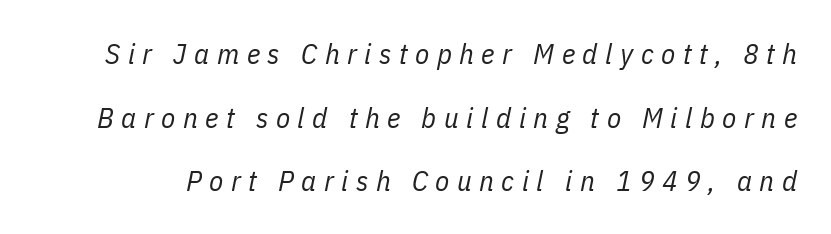
Q: Is the text bold? A: No.
Q: Is the text italic (slanted)? A: Yes, it leans right by about 11 degrees.
Q: Is the text underlined? A: No.
Q: Is the spacing between letters normal or unusually wide? A: Unusually wide.
Q: Is the spacing between lines tight, normal or loose? A: Loose.
Q: Width (condensed, normal, or wide)? A: Condensed.
Q: Stroke contrast? A: Low.
Q: x-height? A: Medium.
Q: Monospaced? A: No.
